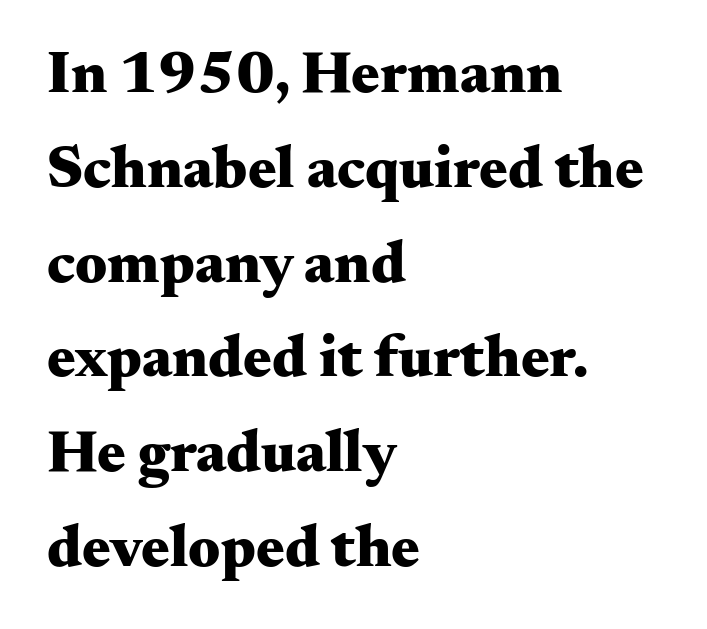
This is the regular roman posture of the typeface. Regarding leading, the lines here are spaced in the standard way. The baseline area is clear. Nothing unusual about the tracking: characters are spaced as the font intends. Emphasis by weight is at full strength: bold.
